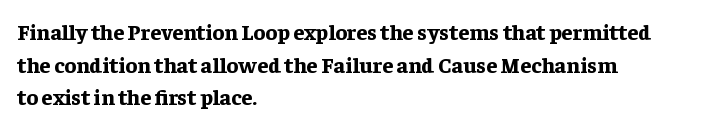
Q: Is the text bold? A: Yes.
Q: Is the text italic (slanted)? A: No, it is upright.
Q: Is the text underlined? A: No.
Q: How is the paragraph aligned? A: Left-aligned.
Q: Is the spacing between letters normal or unusually wide? A: Normal.
Q: Is the spacing between lines tight, normal or loose? A: Normal.
